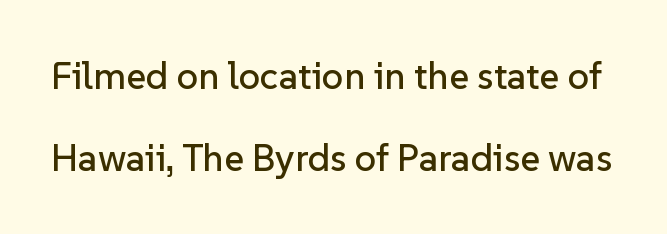
Q: Is the text italic (slanted)? A: No, it is upright.
Q: Is the typeface a serif or a sans-serif typeface? A: Sans-serif.
Q: Is the text underlined? A: No.
Q: Is the spacing between letters normal or unusually wide? A: Normal.
Q: Is the spacing between lines tight, normal or loose? A: Loose.
Q: Width (condensed, normal, or wide)? A: Normal.
Q: Stroke contrast? A: Low.
Q: x-height? A: Medium.
Q: Monospaced? A: No.
